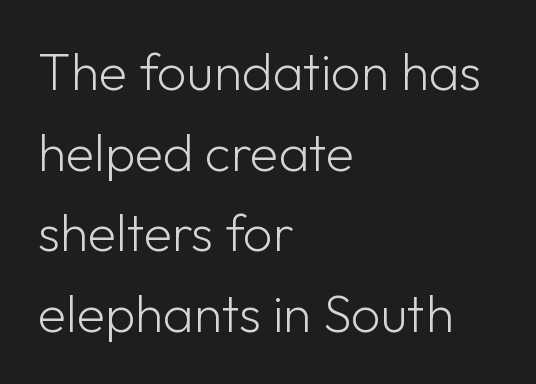
{"serif": "no", "italic": "no", "bold": "no", "weight": "light", "width": "normal", "stroke_contrast": "low", "x_height": "medium", "monospaced": "no", "underline": "no", "align": "left", "line_spacing": "normal", "line_spacing_ratio": 1.55, "letter_spacing": "normal", "letter_spacing_em": 0.0, "glyph_px": 52}
